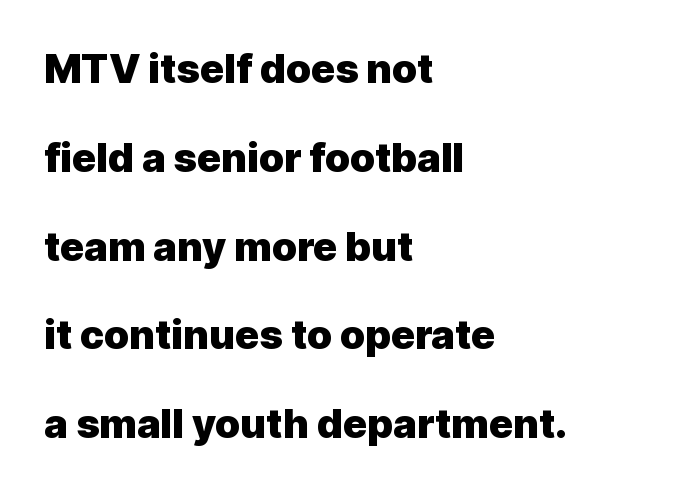
{"serif": "no", "italic": "no", "bold": "yes", "weight": "heavy", "width": "normal", "x_height": "medium", "monospaced": "no", "underline": "no", "align": "left", "line_spacing": "loose", "line_spacing_ratio": 2.22, "letter_spacing": "normal", "letter_spacing_em": 0.0, "glyph_px": 40}
